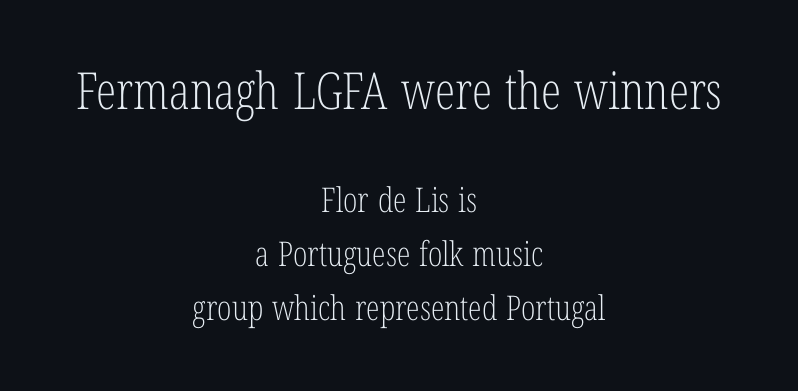
{"serif": "yes", "italic": "no", "bold": "no", "weight": "light", "width": "condensed", "stroke_contrast": "low", "x_height": "medium", "monospaced": "no", "underline": "no", "align": "center", "line_spacing": "normal", "line_spacing_ratio": 1.58, "letter_spacing": "normal", "letter_spacing_em": 0.0, "larger_block": "first", "size_ratio": 1.5, "glyph_px": 51}
